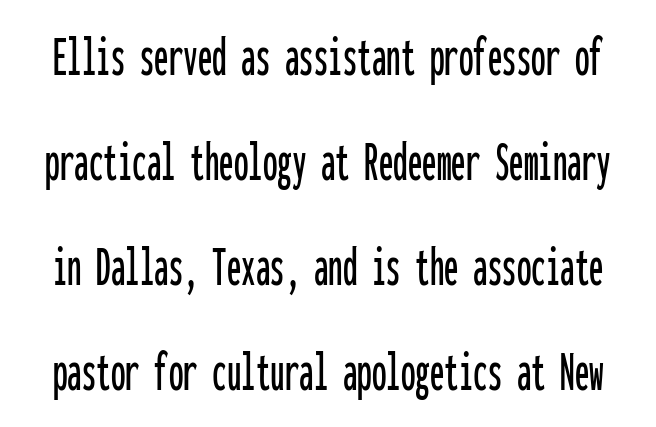
Q: Is the text italic (slanted)? A: No, it is upright.
Q: Is the typeface a serif or a sans-serif typeface? A: Sans-serif.
Q: Is the text underlined? A: No.
Q: Is the spacing between letters normal or unusually wide? A: Normal.
Q: Width (condensed, normal, or wide)? A: Condensed.
Q: Stroke contrast? A: Low.
Q: x-height? A: Medium.
Q: Monospaced? A: Yes.
